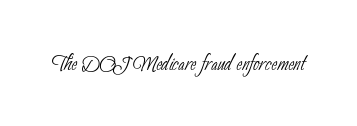
Q: Is the text bold? A: No.
Q: Is the typeface a serif or a sans-serif typeface? A: Sans-serif.
Q: Is the text underlined? A: No.
Q: Is the spacing between letters normal or unusually wide? A: Normal.
Q: Width (condensed, normal, or wide)? A: Condensed.
Q: Stroke contrast? A: Low.
Q: x-height? A: Small.
Q: Monospaced? A: No.
